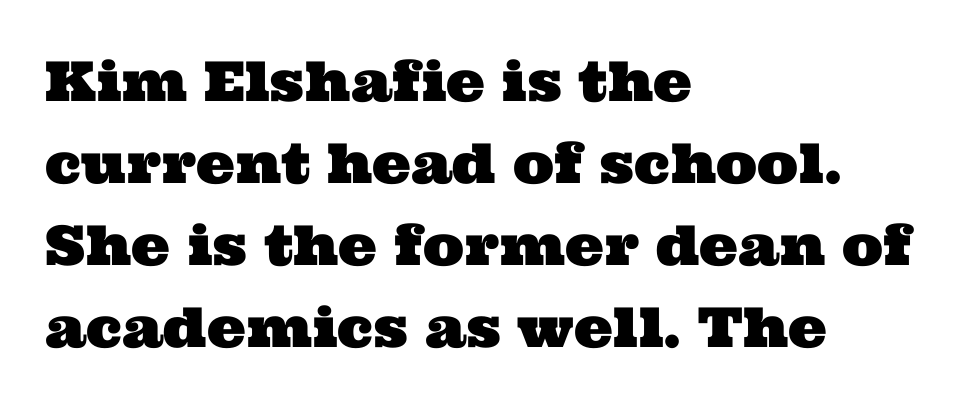
Q: Is the typeface a serif or a sans-serif typeface? A: Serif.
Q: Is the text underlined? A: No.
Q: How is the paragraph aligned? A: Left-aligned.
Q: Is the spacing between letters normal or unusually wide? A: Normal.
Q: Is the spacing between lines tight, normal or loose? A: Normal.
Q: Width (condensed, normal, or wide)? A: Wide.
Q: Stroke contrast? A: Medium.
Q: x-height? A: Medium.
Q: Monospaced? A: No.
